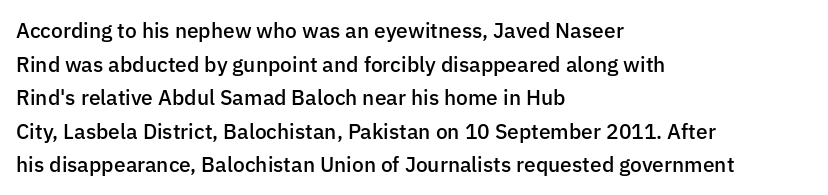
The image shows 21 px text type, upright; set left-aligned, normal line spacing (1.6x), normal letter spacing, not underlined.
